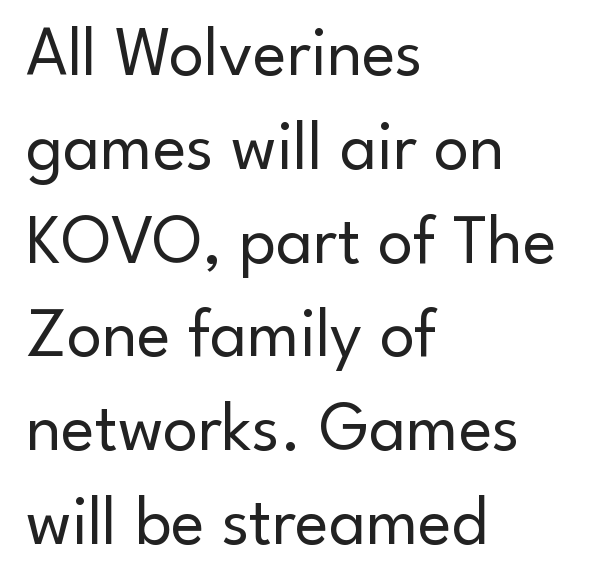
The image shows 70 px regular-weight sans-serif type, upright; set left-aligned, normal line spacing (1.34x), normal letter spacing, not underlined; low stroke contrast and a small x-height.
